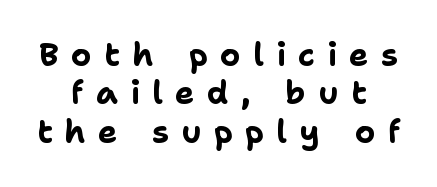
The image shows 32 px bold sans-serif type, upright; set centered, line spacing 1.2x, unusually wide letter spacing (+0.38 em), not underlined; low stroke contrast and a medium x-height.
